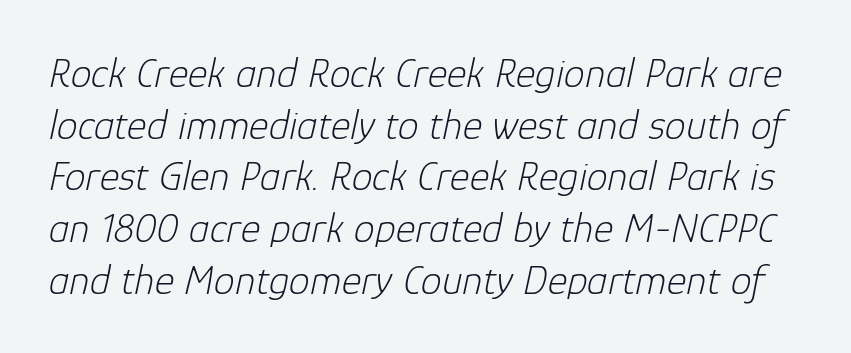
You could call the tracking neutral — neither tight nor loose. This sample has the flowing, uneven cadence of proportional lettering. The axis of the letterforms is tilted away from vertical. A bare baseline throughout the passage. Compared with a typical body face, this is equally light or lighter still.
